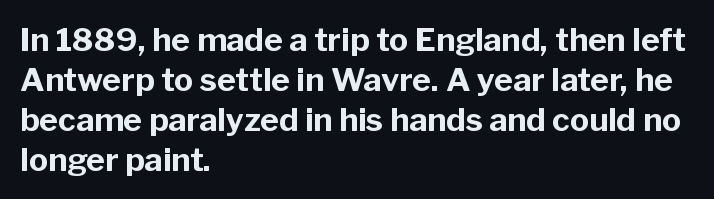
Q: Is the text bold? A: Yes.
Q: Is the text italic (slanted)? A: No, it is upright.
Q: Is the typeface a serif or a sans-serif typeface? A: Sans-serif.
Q: Is the text underlined? A: No.
Q: How is the paragraph aligned? A: Left-aligned.
Q: Is the spacing between letters normal or unusually wide? A: Normal.
Q: Is the spacing between lines tight, normal or loose? A: Normal.
Q: Width (condensed, normal, or wide)? A: Normal.
Q: Stroke contrast? A: Low.
Q: x-height? A: Medium.
Q: Monospaced? A: No.
